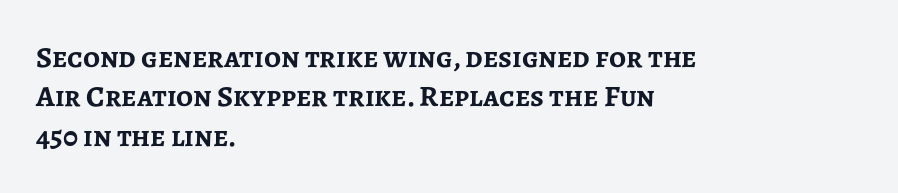
Q: Is the text bold? A: Yes.
Q: Is the text italic (slanted)? A: No, it is upright.
Q: Is the typeface a serif or a sans-serif typeface? A: Sans-serif.
Q: Is the text underlined? A: No.
Q: How is the paragraph aligned? A: Left-aligned.
Q: Is the spacing between letters normal or unusually wide? A: Normal.
Q: Is the spacing between lines tight, normal or loose? A: Normal.
Q: Width (condensed, normal, or wide)? A: Normal.
Q: Stroke contrast? A: Low.
Q: x-height? A: Medium.
Q: Monospaced? A: No.
